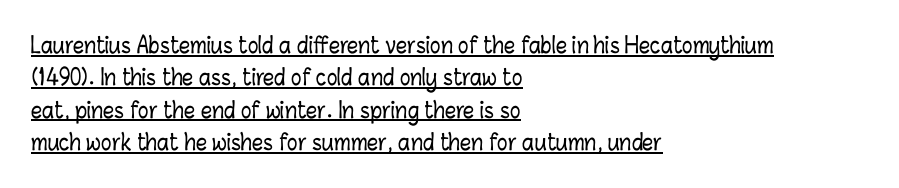
{"italic": "no", "underline": "yes", "align": "left", "line_spacing": "normal", "line_spacing_ratio": 1.47, "letter_spacing": "normal", "letter_spacing_em": 0.0, "glyph_px": 22}
